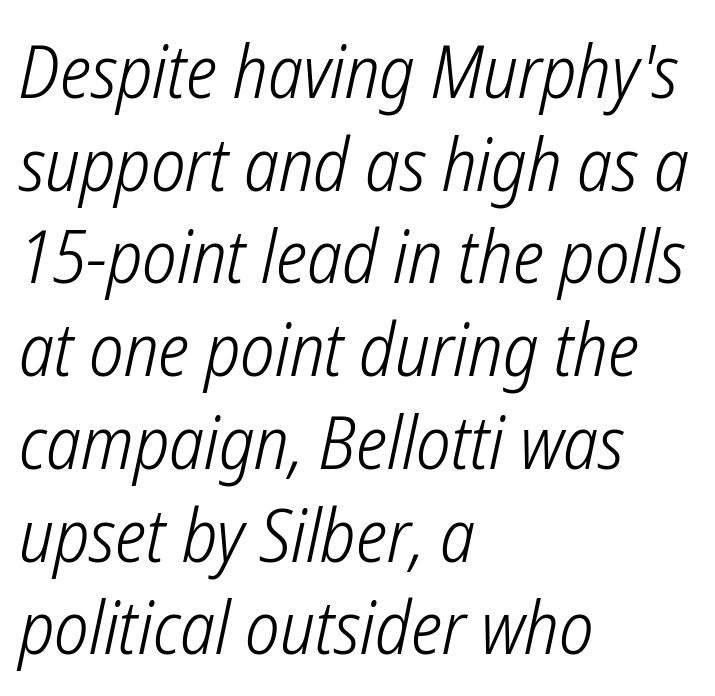
{"serif": "no", "bold": "no", "weight": "light", "width": "condensed", "stroke_contrast": "low", "x_height": "medium", "monospaced": "no", "underline": "no", "align": "left", "line_spacing": "normal", "line_spacing_ratio": 1.27, "letter_spacing": "normal", "letter_spacing_em": 0.0, "glyph_px": 73}
